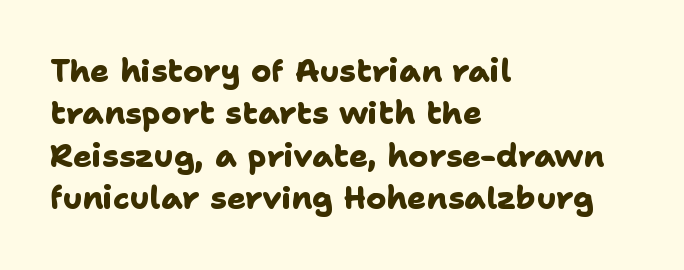
{"serif": "no", "bold": "yes", "weight": "heavy", "width": "normal", "stroke_contrast": "low", "x_height": "medium", "monospaced": "no", "underline": "no", "align": "left", "line_spacing": "normal", "line_spacing_ratio": 1.37, "letter_spacing": "normal", "letter_spacing_em": 0.0, "glyph_px": 31}
